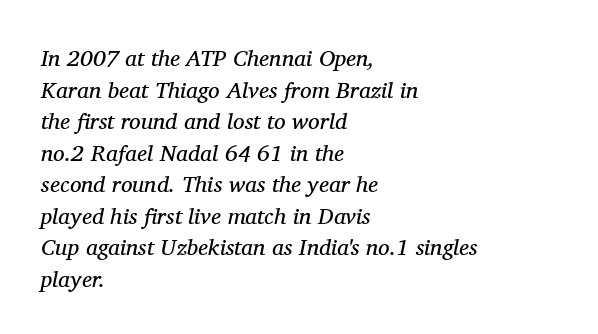
{"italic": "yes", "lean": "right", "slant_degrees": 11, "bold": "no", "underline": "no", "align": "left", "line_spacing": "normal", "line_spacing_ratio": 1.37, "letter_spacing": "normal", "letter_spacing_em": 0.0, "glyph_px": 23}
